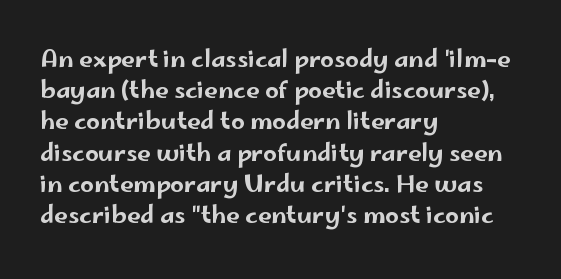
Q: Is the text italic (slanted)? A: No, it is upright.
Q: Is the text underlined? A: No.
Q: How is the paragraph aligned? A: Left-aligned.
Q: Is the spacing between letters normal or unusually wide? A: Normal.
Q: Is the spacing between lines tight, normal or loose? A: Normal.
